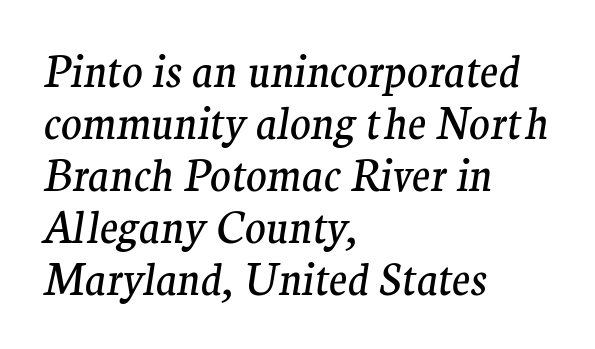
The image shows 43 px regular-weight serif type, italic (leaning right); set left-aligned, line spacing 1.21x, normal letter spacing, not underlined; medium stroke contrast and a medium x-height.
